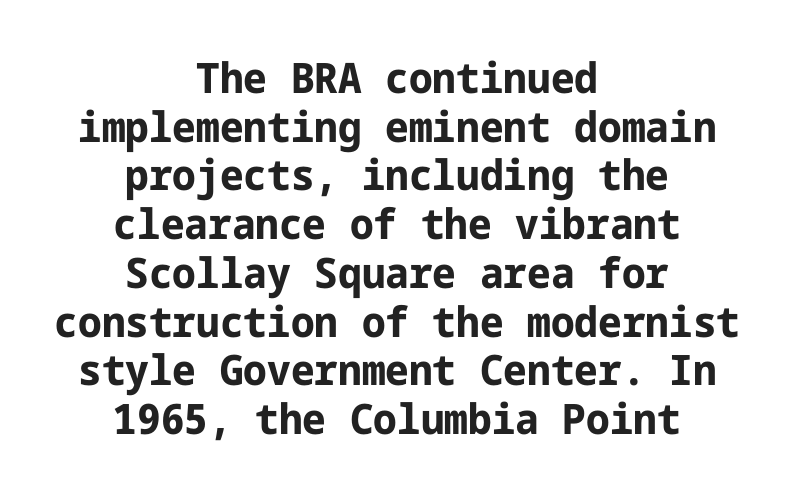
The image shows 42 px bold sans-serif type, upright; set centered, line spacing 1.16x, normal letter spacing, not underlined; low stroke contrast and a medium x-height.
